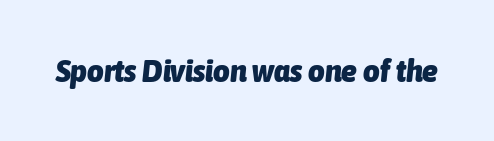
The rendering uses a bold face; every stroke is thick and dark. Caption: standard tracking, unaltered. The foot of each line stays bare and open. This sample uses an oblique cut, with every glyph tilted off the vertical.
